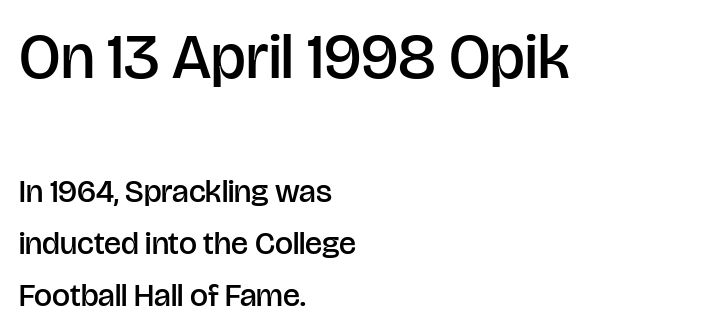
The image shows 63 px semibold sans-serif type, upright; set left-aligned, normal line spacing (1.63x), normal letter spacing, not underlined; the first (top) block is 1.97x larger; low stroke contrast and a large x-height.
